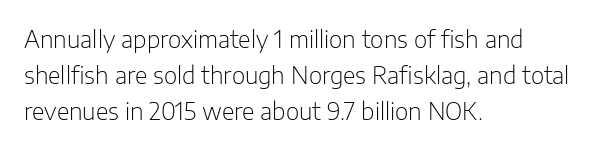
The image shows 23 px text type, upright; set left-aligned, normal line spacing (1.56x), normal letter spacing, not underlined.
